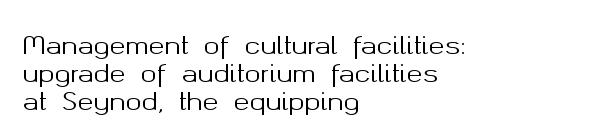
{"italic": "no", "underline": "no", "align": "left", "line_spacing_ratio": 1.16, "letter_spacing": "normal", "letter_spacing_em": 0.0, "glyph_px": 24}
